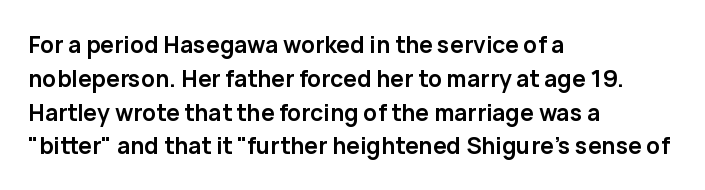
{"italic": "no", "bold": "yes", "underline": "no", "align": "left", "line_spacing": "normal", "line_spacing_ratio": 1.47, "letter_spacing": "normal", "letter_spacing_em": 0.0, "glyph_px": 23}
